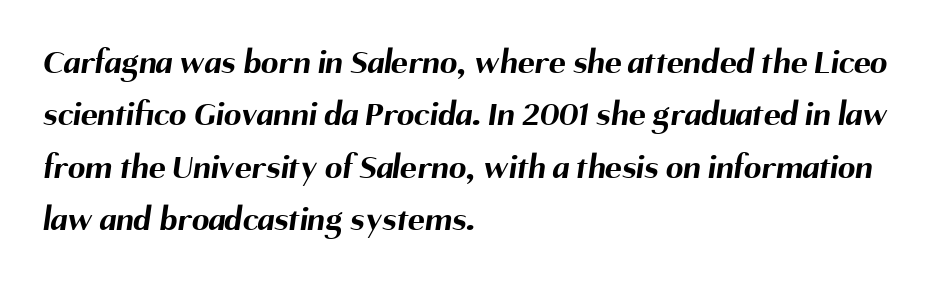
The image shows 35 px bold sans-serif type; set left-aligned, normal line spacing (1.5x), normal letter spacing, not underlined; medium stroke contrast and a medium x-height.
